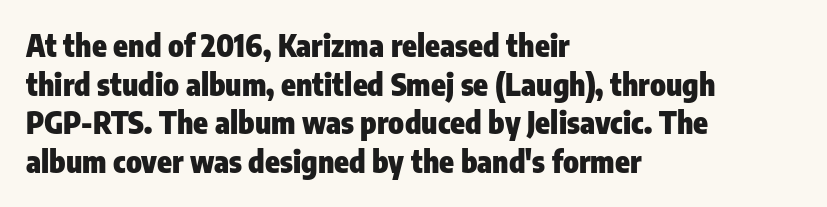
{"serif": "no", "italic": "no", "bold": "yes", "weight": "heavy", "width": "condensed", "stroke_contrast": "low", "x_height": "medium", "monospaced": "no", "underline": "no", "align": "left", "line_spacing": "normal", "line_spacing_ratio": 1.29, "letter_spacing": "normal", "letter_spacing_em": 0.0, "glyph_px": 30}
